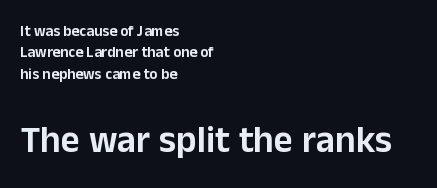
Is this a fixed-width face? No — the glyphs have proportional, varying widths. The rendering keeps characters at their native spacing. The face used here appears at its bigger size in the lower chunk. The area under the type is left untouched. Interline gaps are of average width in this sample. No italicization has been applied; the sample stays upright.
